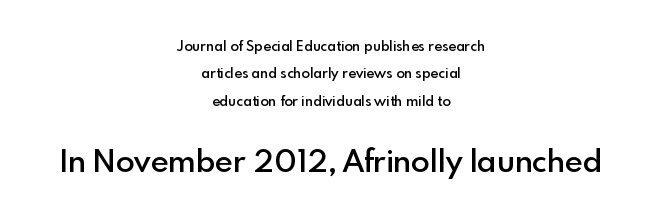
{"serif": "no", "italic": "no", "bold": "semi", "weight": "semibold", "width": "normal", "x_height": "small", "monospaced": "no", "underline": "no", "align": "center", "line_spacing": "loose", "line_spacing_ratio": 1.95, "letter_spacing": "normal", "letter_spacing_em": 0.0, "larger_block": "second", "size_ratio": 2.21, "glyph_px": 31}
